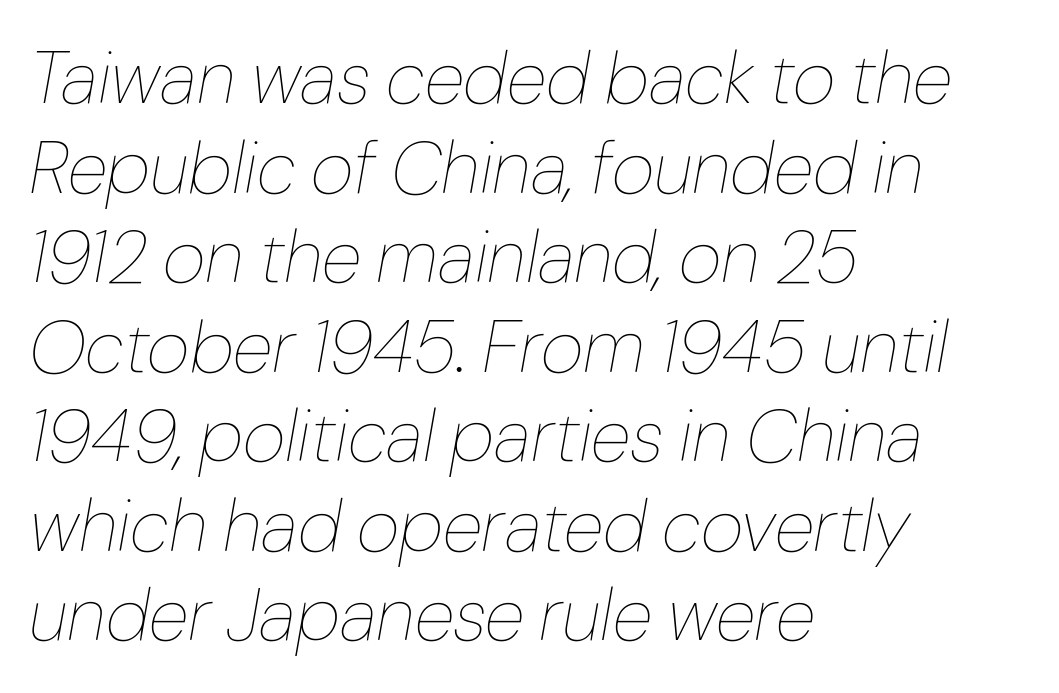
The face used here is proportionally spaced, like ordinary book or web type. If you drew a line through each stem, it would be angled. If you drew a ruler down the left edge, every line would touch it. Stroke thickness stays within the range of a standard reading face or lighter. Nobody touched the tracking dial on this one. Beneath every word, the page is bare.
